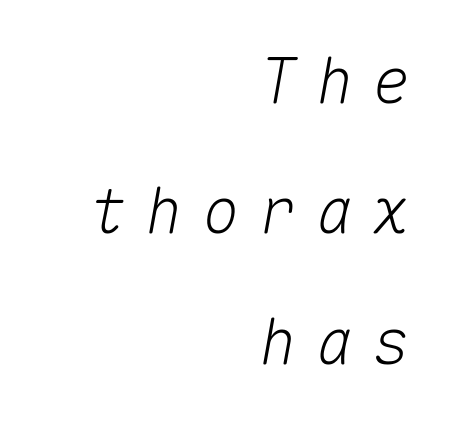
Q: Is the text italic (slanted)? A: Yes, it leans right by about 10 degrees.
Q: Is the text underlined? A: No.
Q: How is the paragraph aligned? A: Right-aligned.
Q: Is the spacing between letters normal or unusually wide? A: Unusually wide.
Q: Is the spacing between lines tight, normal or loose? A: Loose.
Q: Width (condensed, normal, or wide)? A: Normal.
Q: Stroke contrast? A: Medium.
Q: x-height? A: Medium.
Q: Monospaced? A: Yes.
